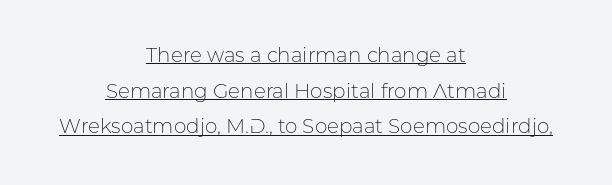
The image shows 20 px text type, upright; set centered, line spacing 1.78x, normal letter spacing, underlined.
